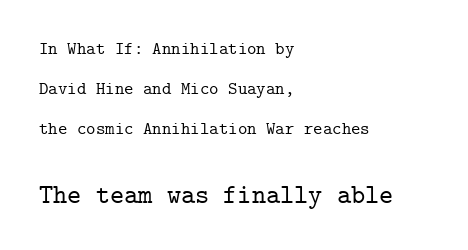
The specimen omits any rule beneath the text block's lines. If you measured baseline to baseline, you'd find a long distance. Here the glyphs are tracked normally, forming tight word shapes. Do the letters lean? They stand straight. Which of the two is more prominent by size? The second, at the bottom. The lines are quadded left.
